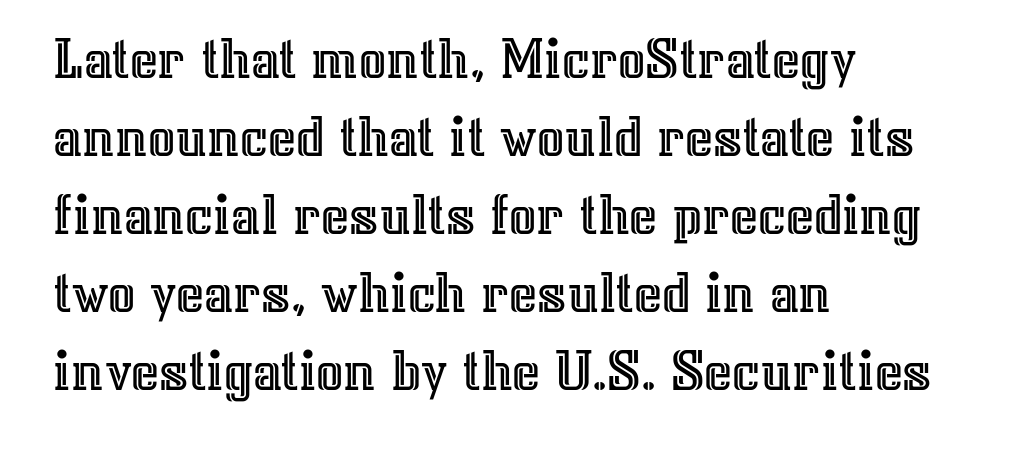
The image shows 60 px text type, upright; set left-aligned, normal line spacing (1.3x), normal letter spacing, not underlined; a medium x-height.
